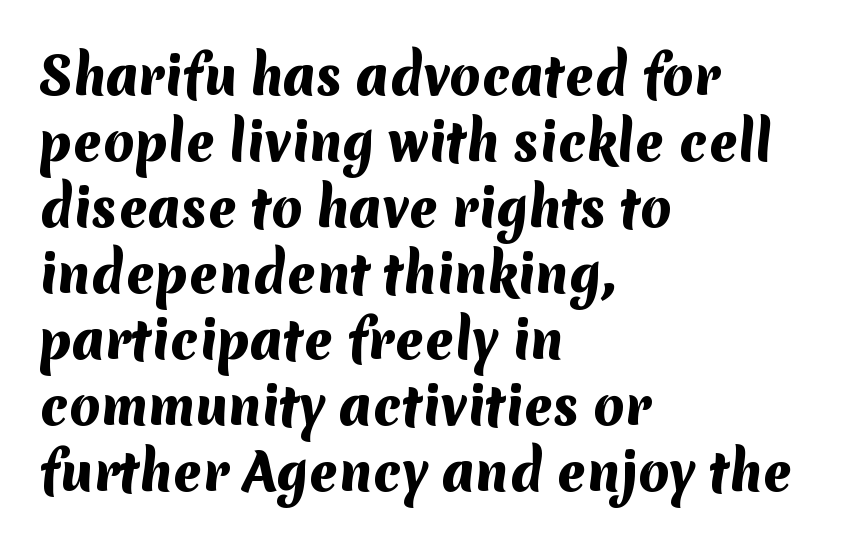
A normal amount of white space separates one row of letters from the next. Character widths vary here, with narrow letters taking less room than wide ones. Layout note: lines flush left. The line texture is even and compact thanks to regular tracking. Heavy, bold letterforms. A typesetter would label this face a sans.
